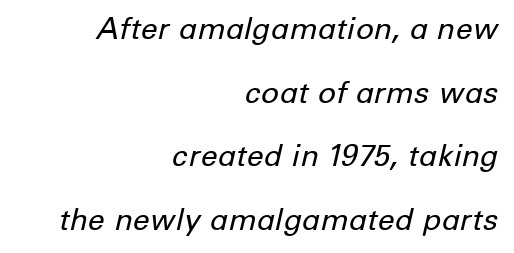
{"italic": "yes", "lean": "right", "slant_degrees": 12, "bold": "no", "weight": "regular", "width": "normal", "stroke_contrast": "low", "x_height": "medium", "monospaced": "no", "underline": "no", "align": "right", "line_spacing": "loose", "line_spacing_ratio": 2.12, "letter_spacing": "normal", "letter_spacing_em": 0.0, "glyph_px": 30}
